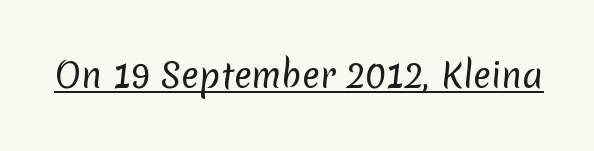
{"serif": "no", "bold": "no", "weight": "regular", "width": "normal", "stroke_contrast": "low", "x_height": "medium", "monospaced": "no", "underline": "yes", "letter_spacing": "normal", "letter_spacing_em": 0.0, "glyph_px": 33}
